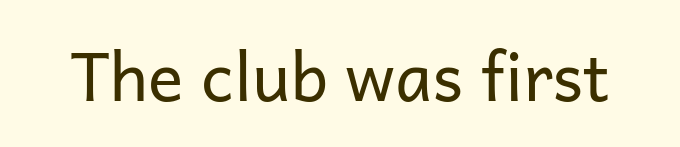
{"serif": "no", "italic": "no", "bold": "no", "weight": "regular", "width": "normal", "stroke_contrast": "low", "x_height": "medium", "monospaced": "no", "underline": "no", "letter_spacing": "normal", "letter_spacing_em": 0.0, "glyph_px": 66}
